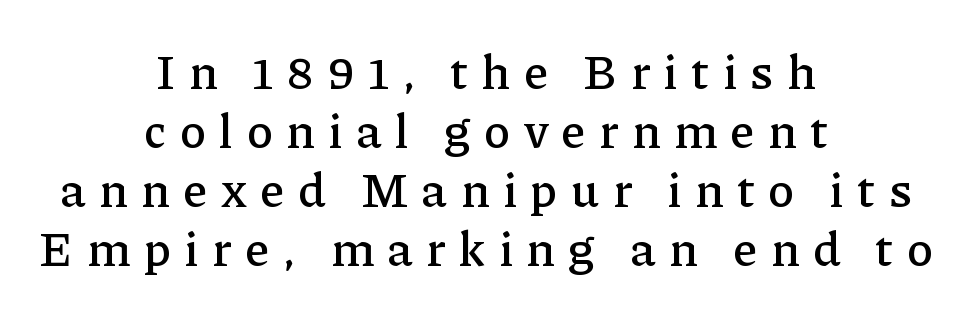
The font's upright variant was chosen for this text. Between one letter and the next there's a generous, obvious gap. Has an underline been added? It has not. Notice how the passage keeps no hard edge, just a central spine. The letters advance in unequal steps, a hallmark of proportional type.
